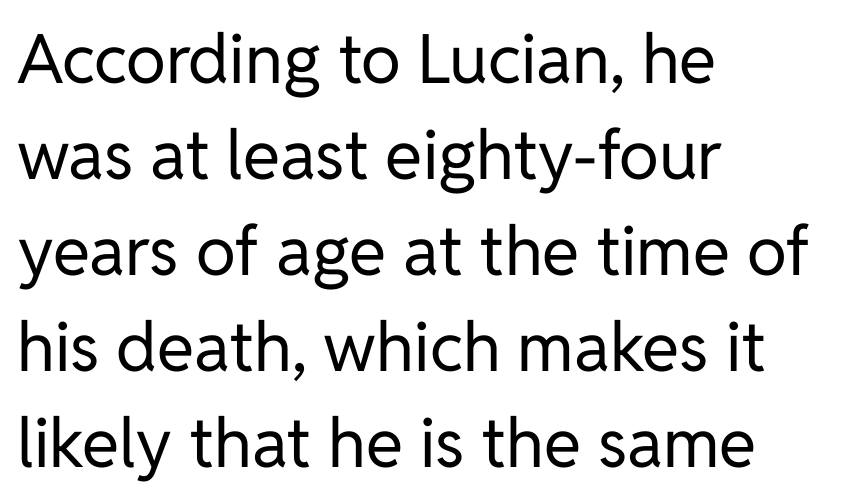
{"serif": "no", "italic": "no", "bold": "no", "weight": "regular", "width": "normal", "stroke_contrast": "low", "x_height": "medium", "monospaced": "no", "underline": "no", "align": "left", "line_spacing": "normal", "line_spacing_ratio": 1.41, "letter_spacing": "normal", "letter_spacing_em": 0.0, "glyph_px": 68}
